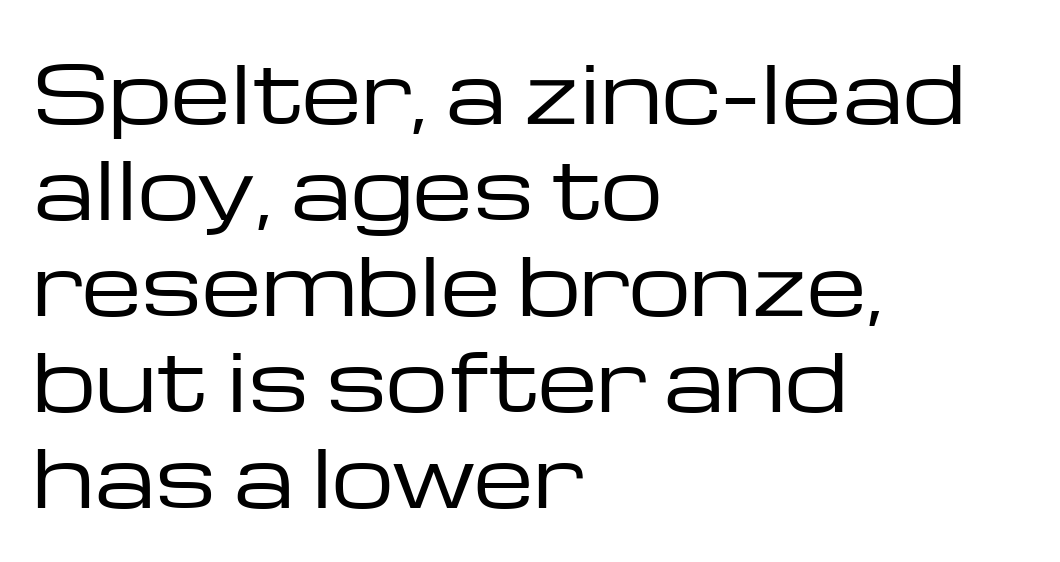
These lines are rendered in a variable-pitch font. This is roman type, the default non-slanted kind. The font family rendered here belongs to the sans-serif group. Letters have the restrained weight of plain body copy at most. Honestly, the letter spacing is just normal — you wouldn't notice it. Line beginnings align vertically; line endings do not.
